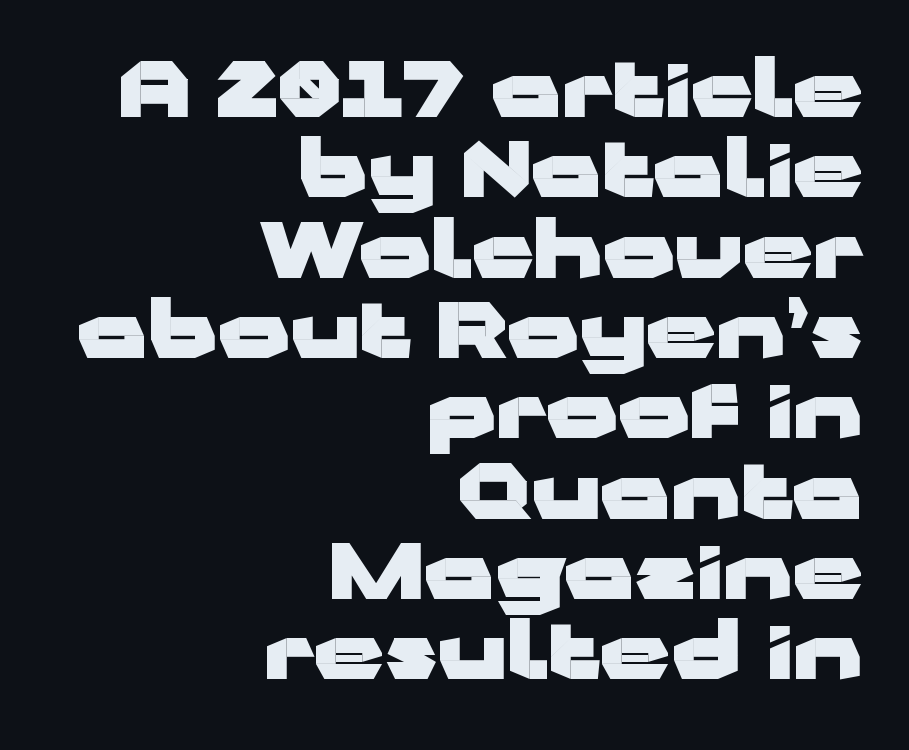
{"serif": "no", "italic": "no", "bold": "yes", "weight": "heavy", "width": "wide", "stroke_contrast": "low", "x_height": "medium", "monospaced": "no", "underline": "no", "align": "right", "line_spacing": "tight", "line_spacing_ratio": 1.03, "letter_spacing": "normal", "letter_spacing_em": 0.0, "glyph_px": 78}
